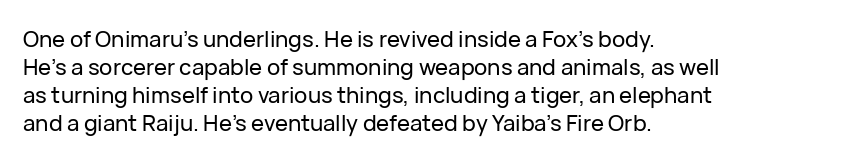
{"italic": "no", "underline": "no", "align": "left", "line_spacing": "normal", "line_spacing_ratio": 1.27, "letter_spacing": "normal", "letter_spacing_em": 0.0, "glyph_px": 22}
